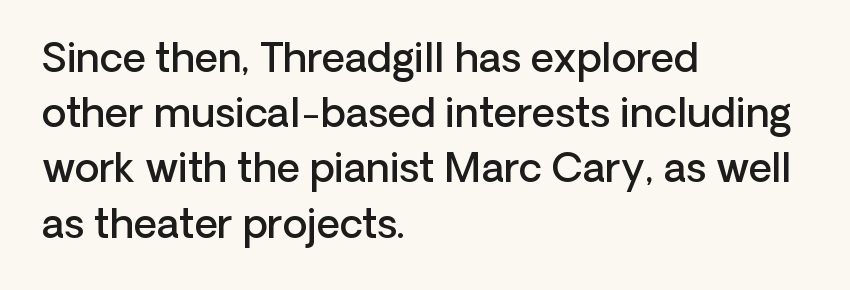
The paragraph has a hard left edge and a soft right edge. Set as a demibold, roughly 600 on the weight scale. You can tell it's not italic because the verticals are truly vertical. Each word holds together tightly as a unit, with standard inter-letter gaps.
